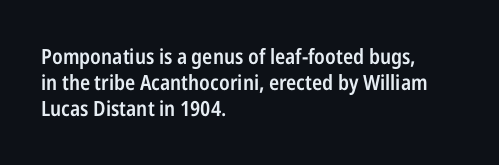
Just letters on the line, the space beneath them empty. Evenly set lines give the paragraph a standard silhouette. Compared with a centered layout, this one pins lines to the left instead. Letter spacing: default.
